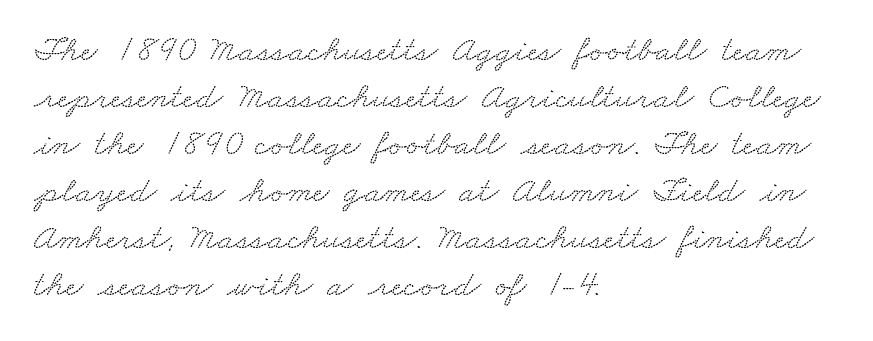
The image shows 37 px wide type; set left-aligned, normal line spacing (1.27x), normal letter spacing, not underlined; low stroke contrast and a small x-height.
